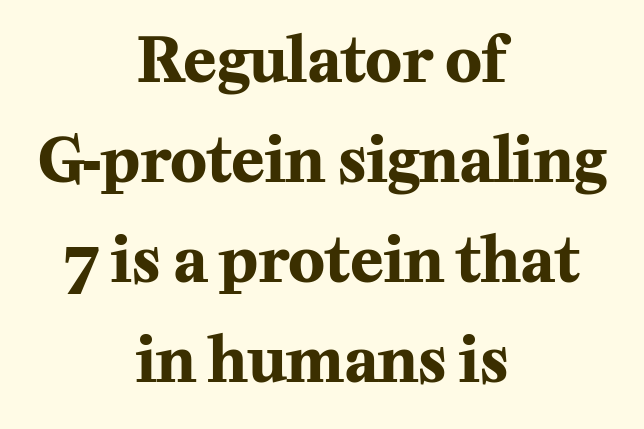
Q: Is the text bold? A: Yes.
Q: Is the text italic (slanted)? A: No, it is upright.
Q: Is the typeface a serif or a sans-serif typeface? A: Serif.
Q: Is the text underlined? A: No.
Q: How is the paragraph aligned? A: Centered.
Q: Is the spacing between letters normal or unusually wide? A: Normal.
Q: Is the spacing between lines tight, normal or loose? A: Normal.
Q: Width (condensed, normal, or wide)? A: Normal.
Q: Stroke contrast? A: Medium.
Q: x-height? A: Medium.
Q: Monospaced? A: No.
